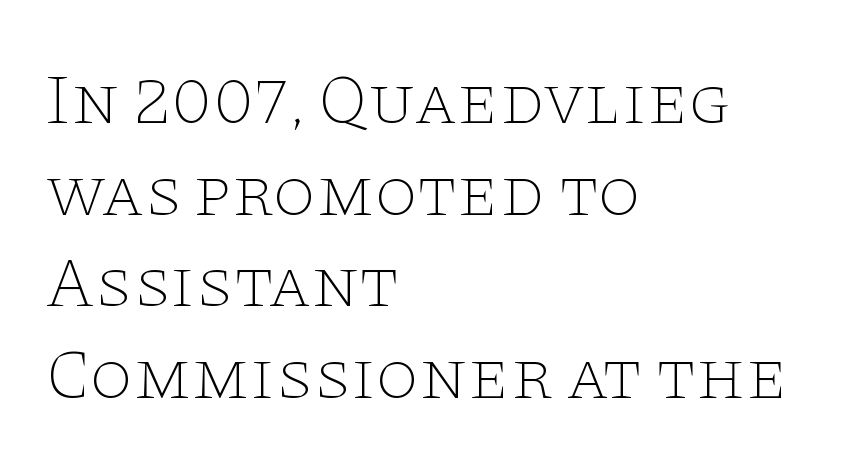
{"serif": "yes", "italic": "no", "bold": "no", "weight": "thin", "width": "wide", "stroke_contrast": "low", "x_height": "large", "monospaced": "no", "underline": "no", "align": "left", "line_spacing": "normal", "line_spacing_ratio": 1.31, "letter_spacing": "normal", "letter_spacing_em": 0.0, "glyph_px": 70}
